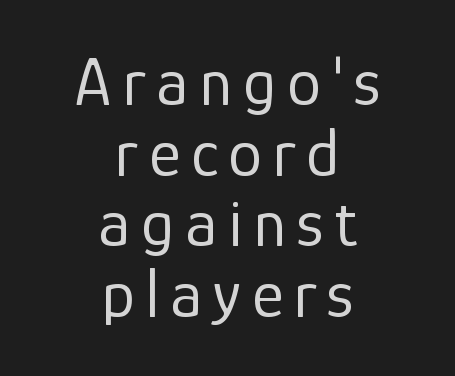
Here the designer chose a conventional face with non-uniform glyph widths. Caption: multi-line text, centered on the measure. The type sits square on the baseline with zero lean. A typesetter would label this face a sans.
